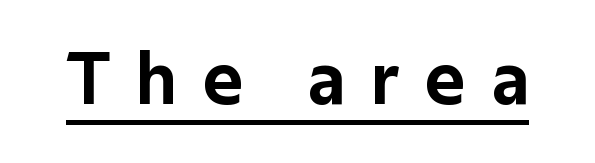
Q: Is the text italic (slanted)? A: No, it is upright.
Q: Is the typeface a serif or a sans-serif typeface? A: Sans-serif.
Q: Is the text underlined? A: Yes.
Q: Is the spacing between letters normal or unusually wide? A: Unusually wide.
Q: Width (condensed, normal, or wide)? A: Normal.
Q: Stroke contrast? A: Low.
Q: x-height? A: Medium.
Q: Monospaced? A: No.
